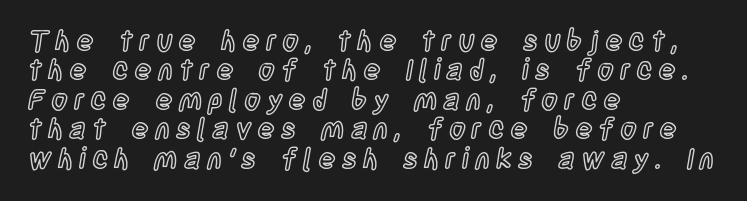
Q: Is the text italic (slanted)? A: Yes.
Q: Is the text underlined? A: No.
Q: How is the paragraph aligned? A: Left-aligned.
Q: Is the spacing between letters normal or unusually wide? A: Unusually wide.
Q: Is the spacing between lines tight, normal or loose? A: Tight.
Q: Width (condensed, normal, or wide)? A: Condensed.
Q: x-height? A: Large.
Q: Monospaced? A: No.
